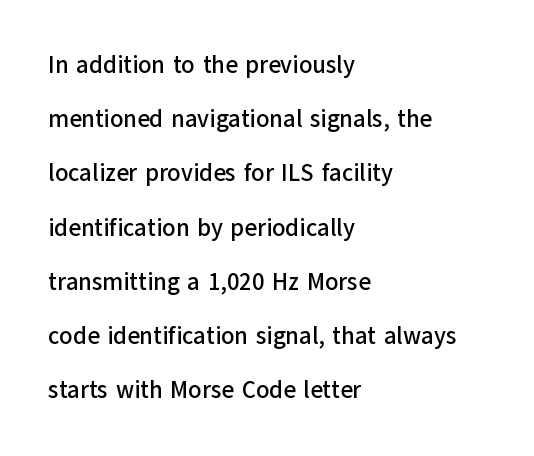
{"italic": "no", "underline": "no", "align": "left", "line_spacing": "loose", "line_spacing_ratio": 2.26, "letter_spacing": "normal", "letter_spacing_em": 0.0, "glyph_px": 24}
